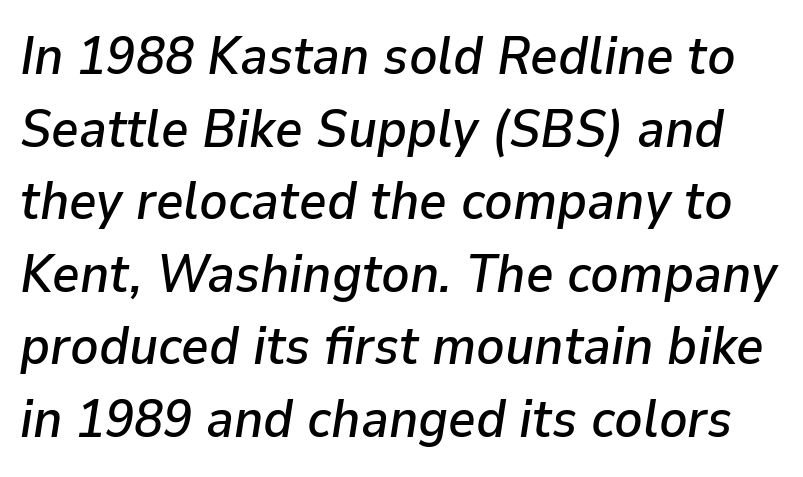
The gaps between neighbouring characters are ordinary and unremarkable. The lines sit at an ordinary, default distance from one another. Spacing verdict: proportional, widths tailored to each character. Just letters on the line, the space beneath them empty.
